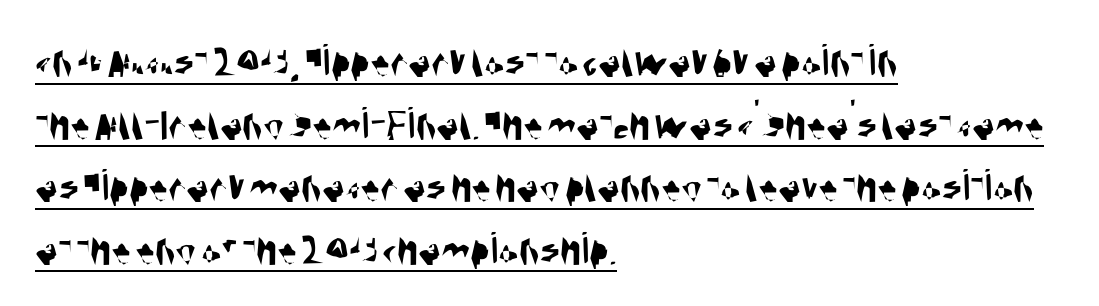
Q: Is the typeface a serif or a sans-serif typeface? A: Sans-serif.
Q: Is the text underlined? A: Yes.
Q: How is the paragraph aligned? A: Left-aligned.
Q: Is the spacing between letters normal or unusually wide? A: Normal.
Q: Is the spacing between lines tight, normal or loose? A: Normal.
Q: Width (condensed, normal, or wide)? A: Condensed.
Q: Stroke contrast? A: Medium.
Q: x-height? A: Large.
Q: Monospaced? A: No.
